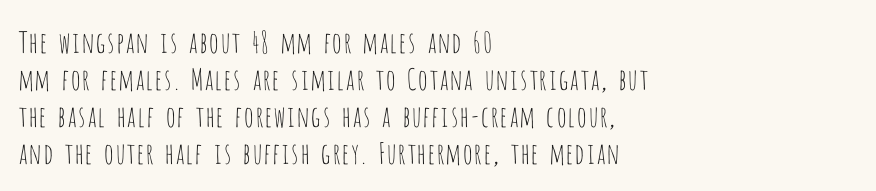
{"serif": "no", "italic": "no", "bold": "no", "weight": "thin", "width": "condensed", "stroke_contrast": "low", "x_height": "large", "monospaced": "no", "underline": "no", "align": "left", "line_spacing": "normal", "line_spacing_ratio": 1.28, "letter_spacing": "normal", "letter_spacing_em": 0.0, "glyph_px": 29}
